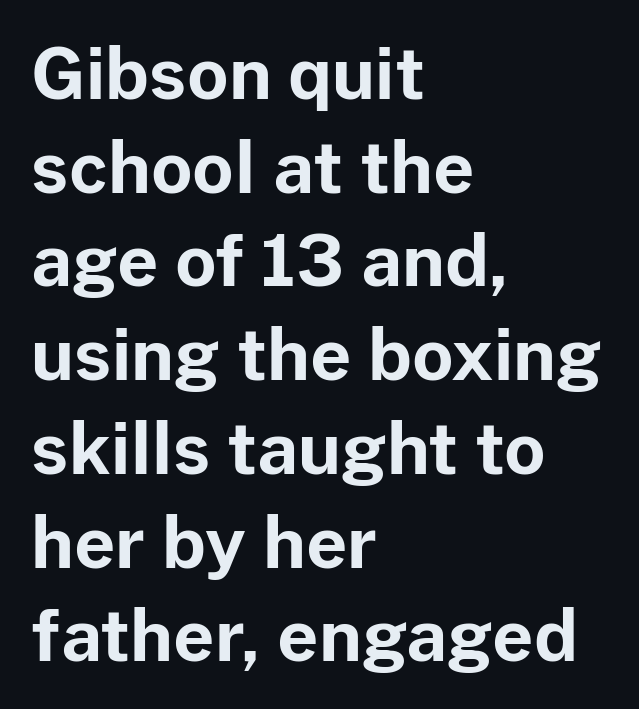
Honestly, the row spacing looks completely unremarkable. This is the regular roman posture of the typeface. Each glyph is drawn with heavy, bold strokes. Type without underlining. The paragraph has a hard left edge and a soft right edge. The tracking reads as untouched default to a designer's eye.
